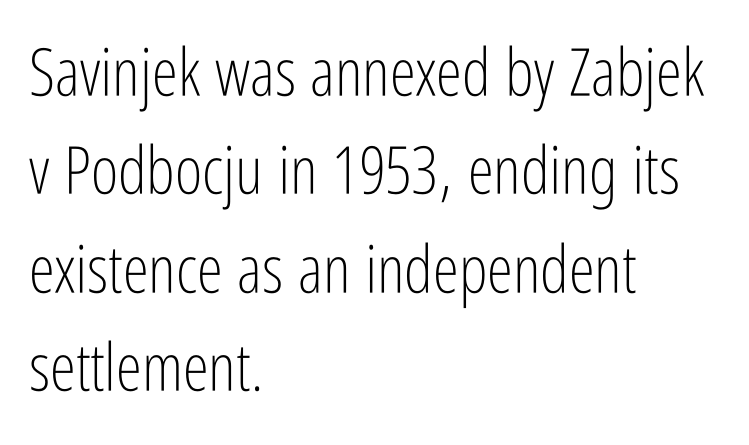
Regular leading. Does the lettering tilt? It doesn't — this is upright. This sample has the flowing, uneven cadence of proportional lettering. The lines are quadded left.
